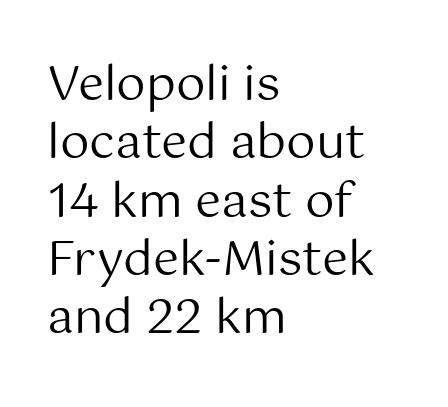
{"serif": "no", "italic": "no", "bold": "no", "weight": "regular", "width": "normal", "stroke_contrast": "medium", "x_height": "medium", "monospaced": "no", "underline": "no", "align": "left", "line_spacing_ratio": 1.24, "letter_spacing": "normal", "letter_spacing_em": 0.0, "glyph_px": 47}
